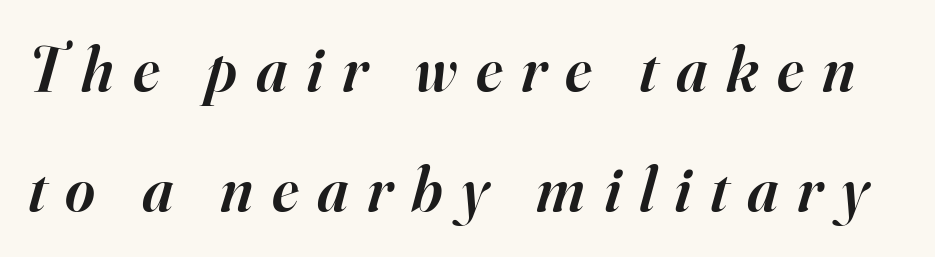
Q: Is the text bold? A: Semi-bold.
Q: Is the text italic (slanted)? A: Yes, it leans right by about 16 degrees.
Q: Is the typeface a serif or a sans-serif typeface? A: Serif.
Q: Is the text underlined? A: No.
Q: Is the spacing between letters normal or unusually wide? A: Unusually wide.
Q: Width (condensed, normal, or wide)? A: Normal.
Q: Stroke contrast? A: High.
Q: x-height? A: Small.
Q: Monospaced? A: No.
